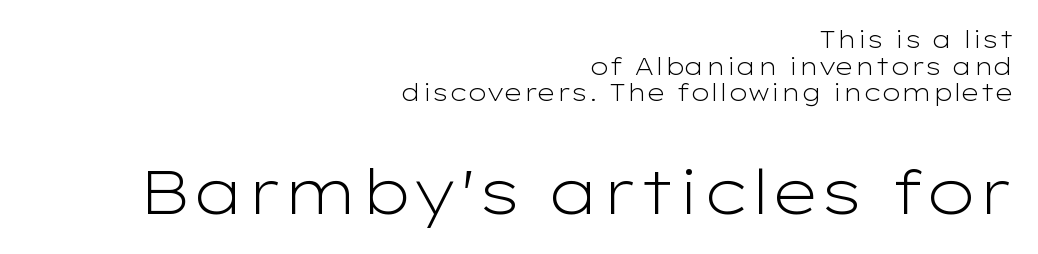
{"serif": "no", "italic": "no", "bold": "no", "weight": "light", "width": "wide", "stroke_contrast": "low", "x_height": "medium", "monospaced": "no", "underline": "no", "align": "right", "line_spacing": "tight", "line_spacing_ratio": 1.11, "letter_spacing": "normal", "letter_spacing_em": 0.0, "larger_block": "second", "size_ratio": 2.54, "glyph_px": 61}
